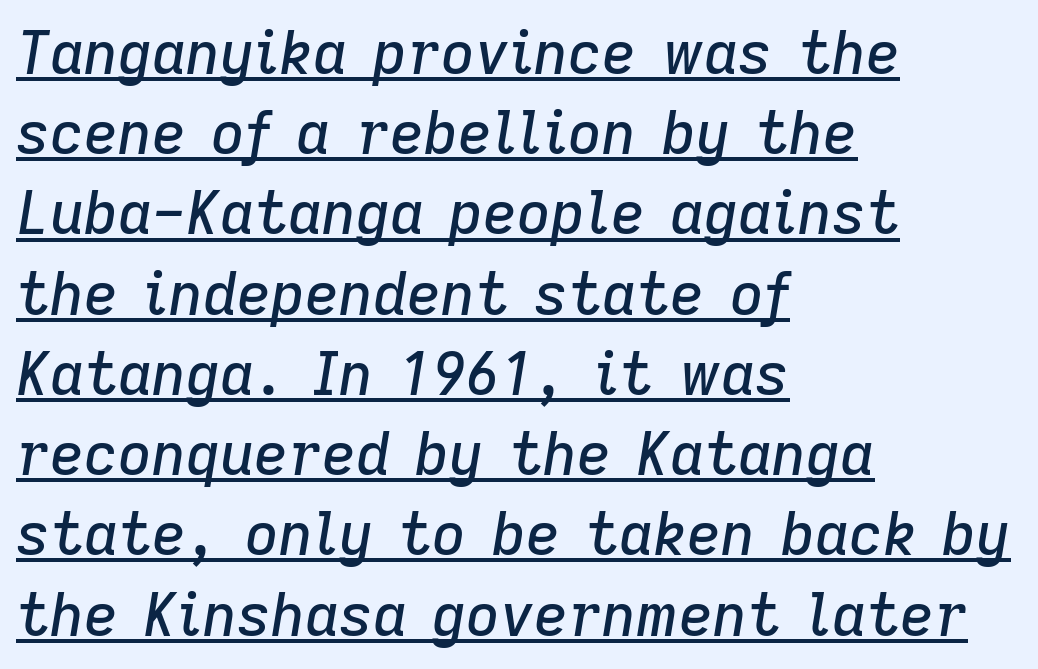
Students, note that the glyphs here touch the page at normal intervals. This sample keeps an unexceptional amount of space between lines. The font's italic variant was chosen for this text. The rendered words wear a rule along their underside. Line starts are locked; line ends wander. Varying glyph widths throughout — classic text-font behaviour.
